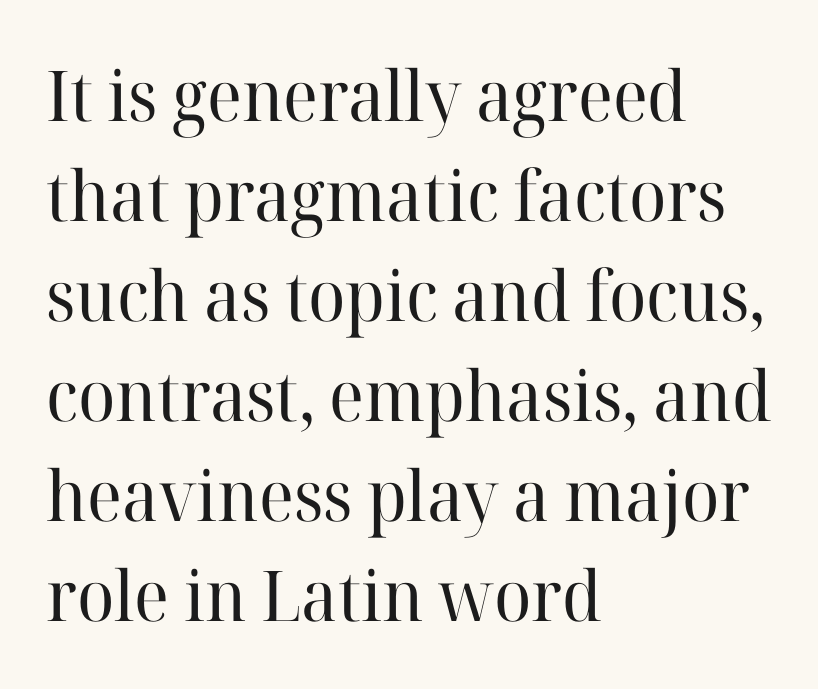
Q: Is the text bold? A: No.
Q: Is the text italic (slanted)? A: No, it is upright.
Q: Is the typeface a serif or a sans-serif typeface? A: Serif.
Q: Is the text underlined? A: No.
Q: How is the paragraph aligned? A: Left-aligned.
Q: Is the spacing between letters normal or unusually wide? A: Normal.
Q: Is the spacing between lines tight, normal or loose? A: Normal.
Q: Width (condensed, normal, or wide)? A: Normal.
Q: Stroke contrast? A: High.
Q: x-height? A: Medium.
Q: Monospaced? A: No.
